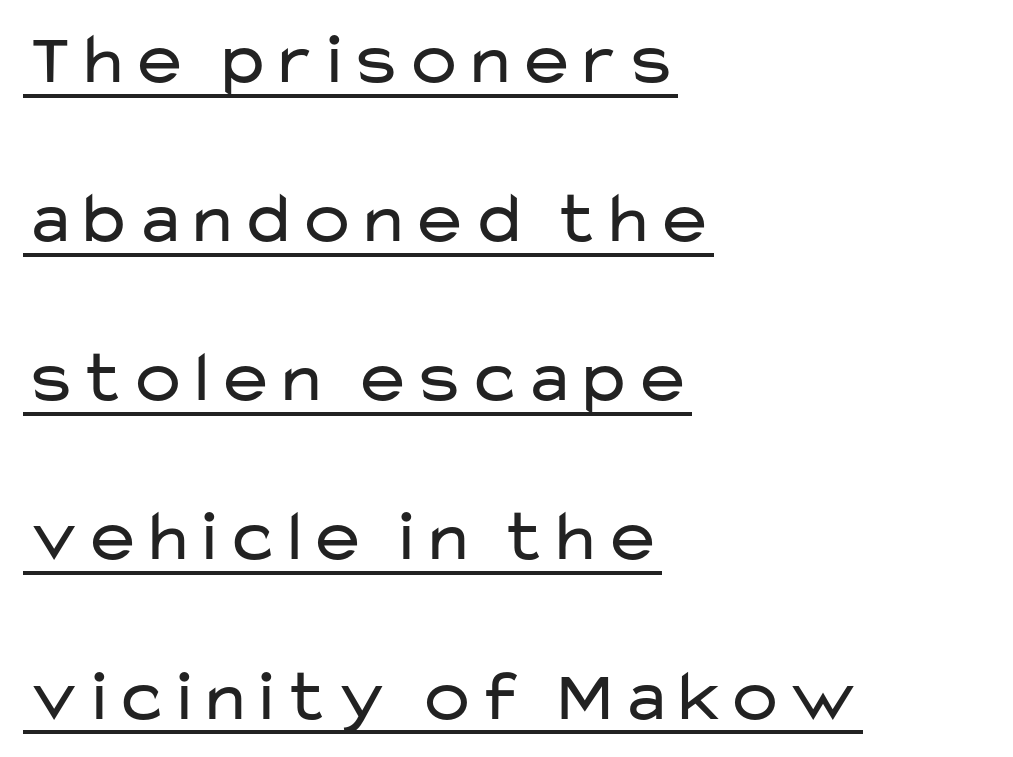
Weight: not bold — regular or lighter. The typesetter has applied underlining to the passage shown. You could call the tracking neutral — neither tight nor loose. The letters stand upright; this is a roman face.
